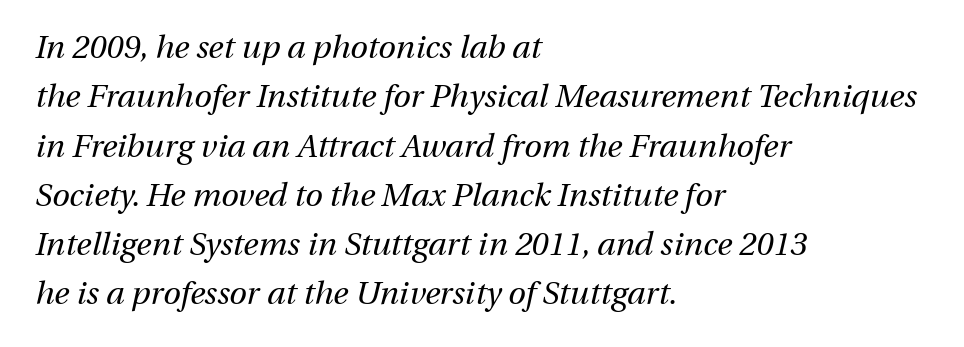
Q: Is the text bold? A: No.
Q: Is the text italic (slanted)? A: Yes, it leans right by about 13 degrees.
Q: Is the text underlined? A: No.
Q: How is the paragraph aligned? A: Left-aligned.
Q: Is the spacing between letters normal or unusually wide? A: Normal.
Q: Is the spacing between lines tight, normal or loose? A: Normal.
Q: Width (condensed, normal, or wide)? A: Normal.
Q: Stroke contrast? A: Medium.
Q: x-height? A: Medium.
Q: Monospaced? A: No.
